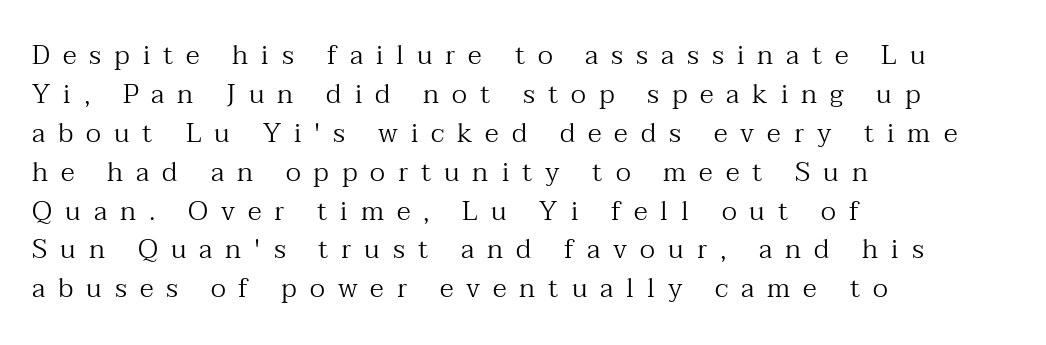
The letterforms sit at book weight or below. The rendering inserts visible extra space after every character. Which margin do the lines hug? The left one — the right edge is uneven. How would I describe the line gaps? Plain and ordinary.
